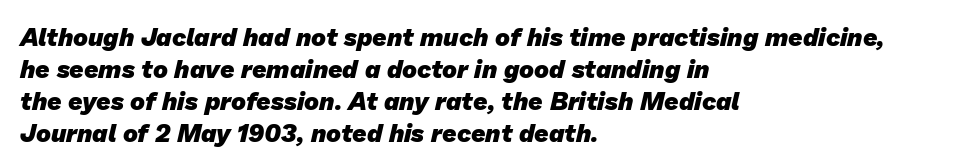
{"bold": "yes", "underline": "no", "align": "left", "line_spacing": "normal", "line_spacing_ratio": 1.28, "letter_spacing": "normal", "letter_spacing_em": 0.0, "glyph_px": 25}
